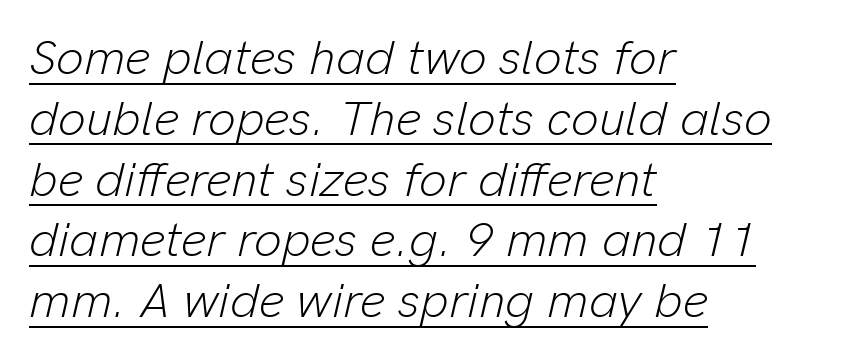
Q: Is the text bold? A: No.
Q: Is the text italic (slanted)? A: Yes, it leans right by about 13 degrees.
Q: Is the text underlined? A: Yes.
Q: How is the paragraph aligned? A: Left-aligned.
Q: Is the spacing between letters normal or unusually wide? A: Normal.
Q: Width (condensed, normal, or wide)? A: Normal.
Q: Stroke contrast? A: Low.
Q: x-height? A: Medium.
Q: Monospaced? A: No.
